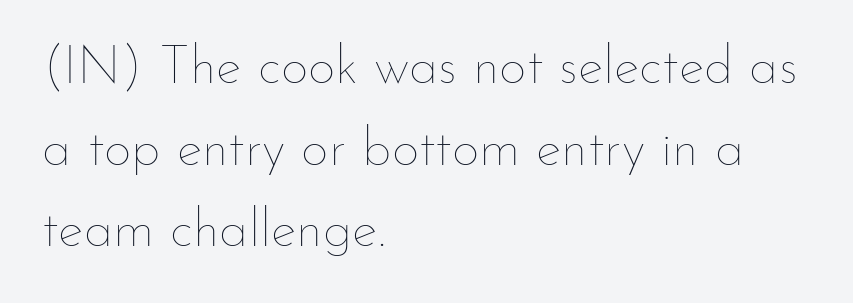
The image shows 54 px thin type, upright; set left-aligned, normal line spacing (1.51x), normal letter spacing, not underlined; low stroke contrast and a small x-height.
